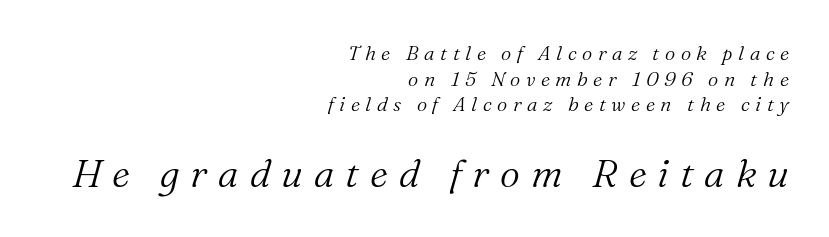
No letter is thick-stroked: the sample isn't bold. Vertical spacing — default. Typeset ragged left — the right edge is the straight one. What stands out about the letter spacing? Its width — letters are far apart.
